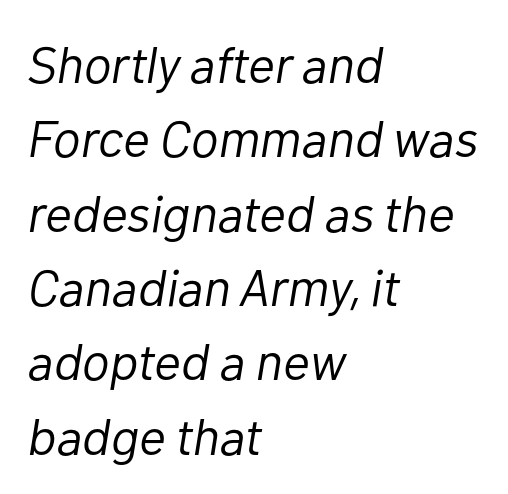
The image shows 52 px light type, italic (leaning right); set left-aligned, normal line spacing (1.43x), normal letter spacing, not underlined; low stroke contrast and a medium x-height.
